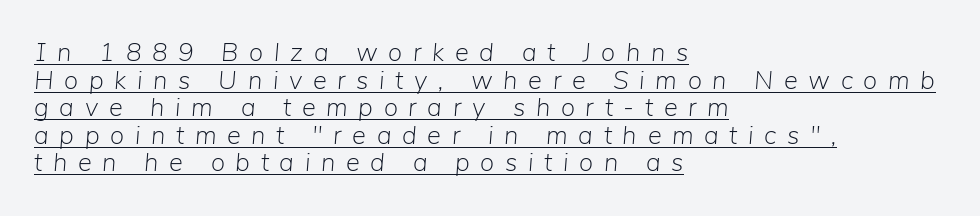
Is the letter spacing exaggerated? Yes — the characters are pushed far apart. Designer's note — italics engaged. Does a line run under the words? Yes, clearly. Rows of type sit shoulder to shoulder in the vertical direction.
